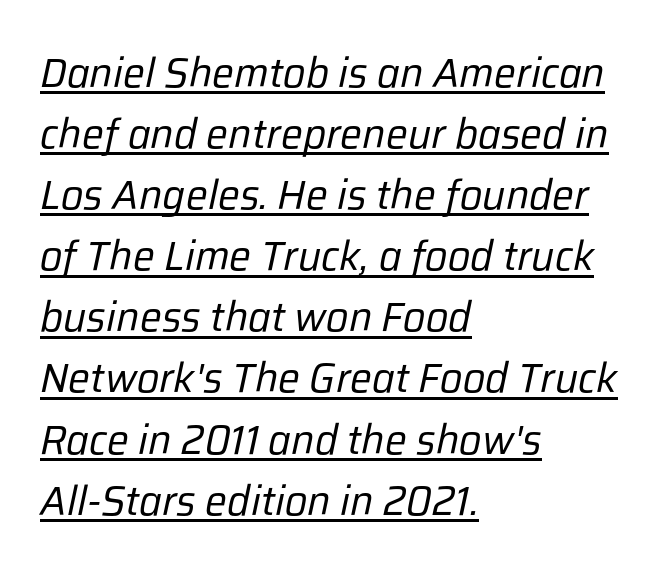
{"italic": "yes", "lean": "right", "slant_degrees": 12, "bold": "no", "weight": "regular", "width": "normal", "stroke_contrast": "low", "x_height": "medium", "monospaced": "no", "underline": "yes", "align": "left", "line_spacing": "normal", "line_spacing_ratio": 1.49, "letter_spacing": "normal", "letter_spacing_em": 0.0, "glyph_px": 41}
